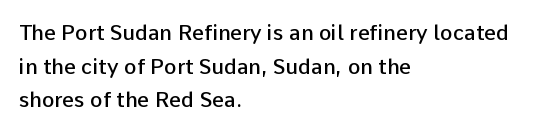
Q: Is the text bold? A: Semi-bold.
Q: Is the text italic (slanted)? A: No, it is upright.
Q: Is the text underlined? A: No.
Q: How is the paragraph aligned? A: Left-aligned.
Q: Is the spacing between letters normal or unusually wide? A: Normal.
Q: Is the spacing between lines tight, normal or loose? A: Normal.
